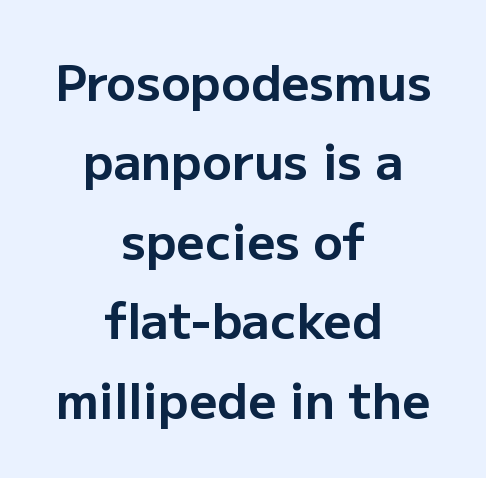
You could not count columns in this text — the font is proportionally spaced. The rows are spaced the way most documents space them. Summary of weight: heavy, a full bold. Check under the words: just untouched page. These lines keep a tight, regular rhythm from letter to letter. Centered paragraph, ragged on both sides.
